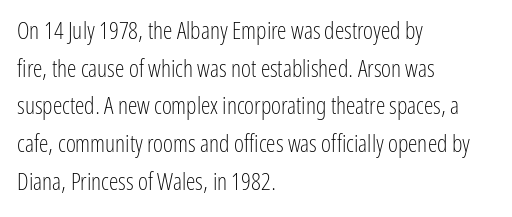
Q: Is the text bold? A: No.
Q: Is the text italic (slanted)? A: No, it is upright.
Q: Is the text underlined? A: No.
Q: How is the paragraph aligned? A: Left-aligned.
Q: Is the spacing between letters normal or unusually wide? A: Normal.
Q: Is the spacing between lines tight, normal or loose? A: Normal.
